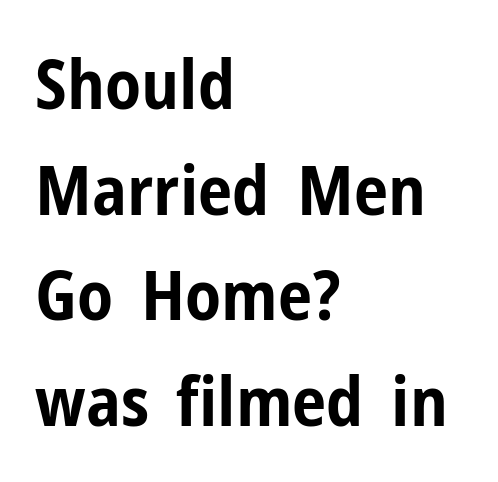
{"serif": "no", "italic": "no", "bold": "yes", "weight": "bold", "width": "condensed", "stroke_contrast": "low", "x_height": "medium", "monospaced": "no", "underline": "no", "align": "left", "line_spacing": "normal", "line_spacing_ratio": 1.53, "letter_spacing": "normal", "letter_spacing_em": 0.0, "glyph_px": 69}
